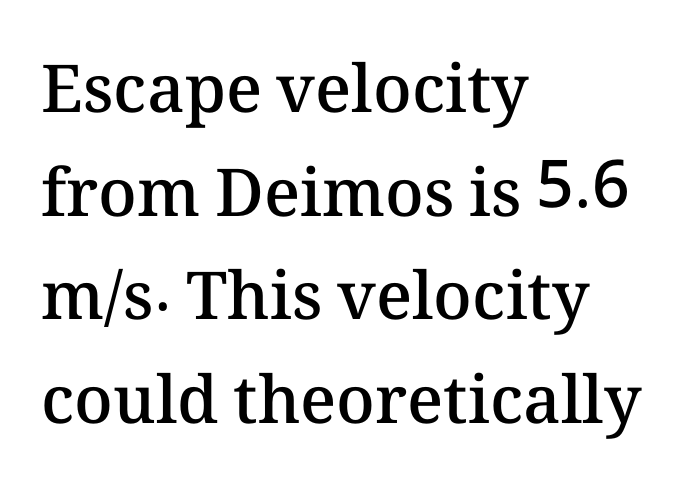
{"italic": "no", "bold": "semi", "weight": "semibold", "width": "normal", "stroke_contrast": "medium", "x_height": "medium", "monospaced": "no", "underline": "no", "align": "left", "line_spacing": "normal", "line_spacing_ratio": 1.57, "letter_spacing": "normal", "letter_spacing_em": 0.0, "glyph_px": 66}
